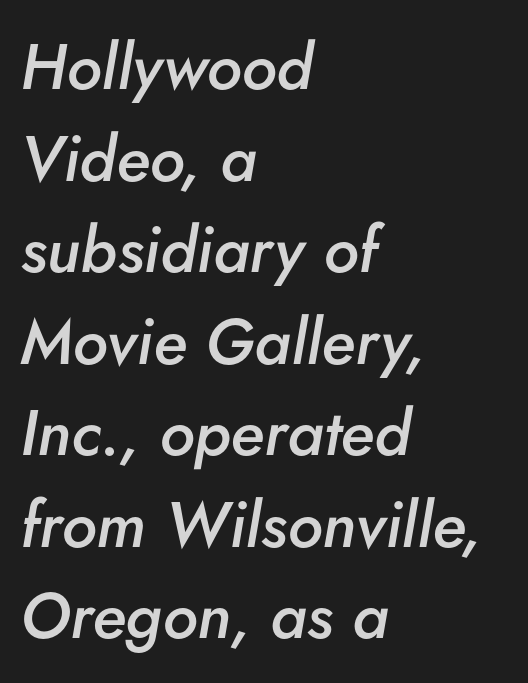
Q: Is the text bold? A: Semi-bold.
Q: Is the text italic (slanted)? A: Yes, it leans right by about 5 degrees.
Q: Is the text underlined? A: No.
Q: How is the paragraph aligned? A: Left-aligned.
Q: Is the spacing between letters normal or unusually wide? A: Normal.
Q: Is the spacing between lines tight, normal or loose? A: Normal.
Q: Width (condensed, normal, or wide)? A: Normal.
Q: Stroke contrast? A: Low.
Q: x-height? A: Small.
Q: Monospaced? A: No.
